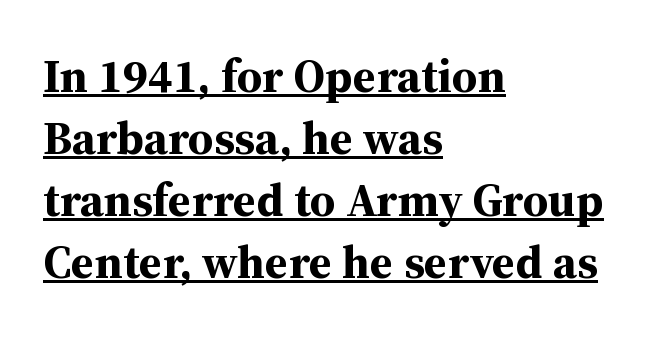
Q: Is the text bold? A: Yes.
Q: Is the text italic (slanted)? A: No, it is upright.
Q: Is the typeface a serif or a sans-serif typeface? A: Serif.
Q: Is the text underlined? A: Yes.
Q: How is the paragraph aligned? A: Left-aligned.
Q: Is the spacing between letters normal or unusually wide? A: Normal.
Q: Is the spacing between lines tight, normal or loose? A: Normal.
Q: Width (condensed, normal, or wide)? A: Normal.
Q: Stroke contrast? A: Medium.
Q: x-height? A: Medium.
Q: Monospaced? A: No.
